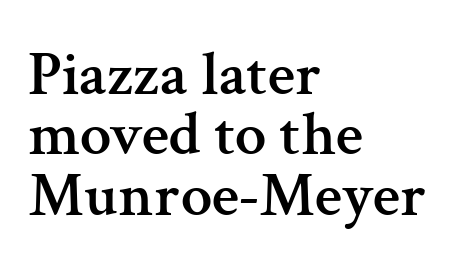
The image shows 63 px serif type, upright; set left-aligned, tight line spacing (0.96x), normal letter spacing, not underlined; medium stroke contrast and a medium x-height.
